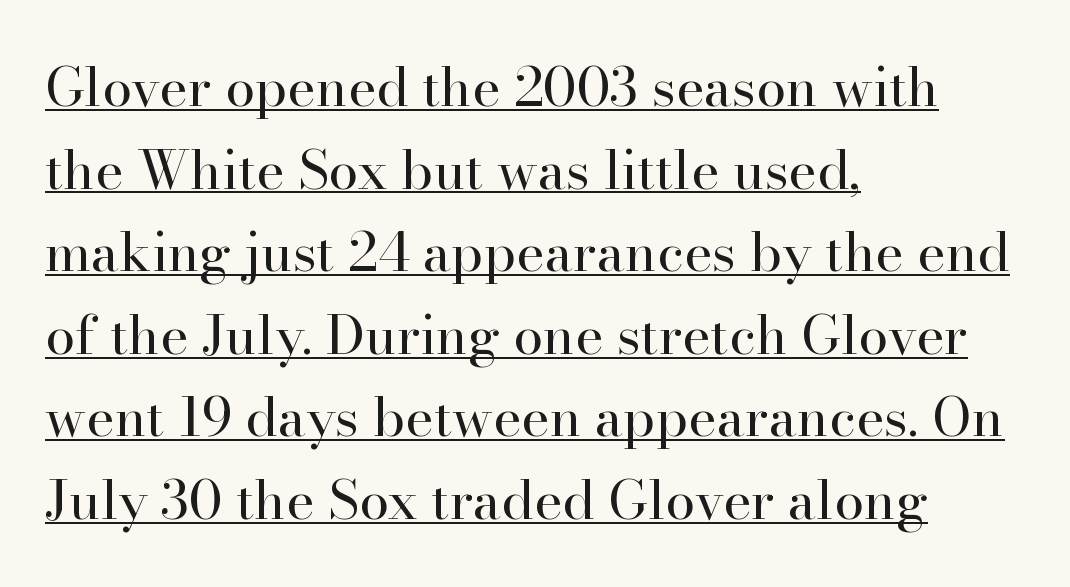
The image shows 54 px regular-weight serif type, upright; set left-aligned, normal line spacing (1.53x), normal letter spacing, underlined; high stroke contrast and a small x-height.
